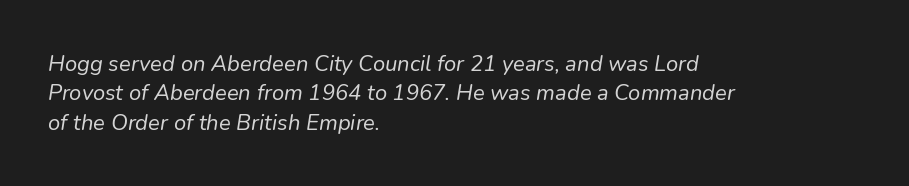
The image shows 22 px text type, italic (leaning right); set left-aligned, normal line spacing (1.33x), normal letter spacing, not underlined.
